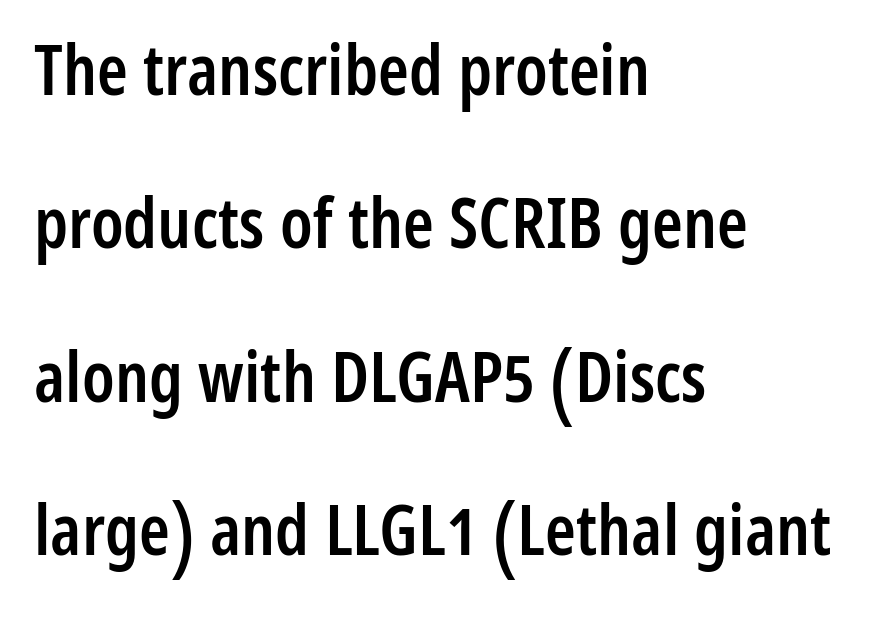
Q: Is the text bold? A: Semi-bold.
Q: Is the text italic (slanted)? A: No, it is upright.
Q: Is the typeface a serif or a sans-serif typeface? A: Sans-serif.
Q: Is the text underlined? A: No.
Q: How is the paragraph aligned? A: Left-aligned.
Q: Is the spacing between letters normal or unusually wide? A: Normal.
Q: Is the spacing between lines tight, normal or loose? A: Loose.
Q: Width (condensed, normal, or wide)? A: Condensed.
Q: Stroke contrast? A: Low.
Q: x-height? A: Medium.
Q: Monospaced? A: No.
